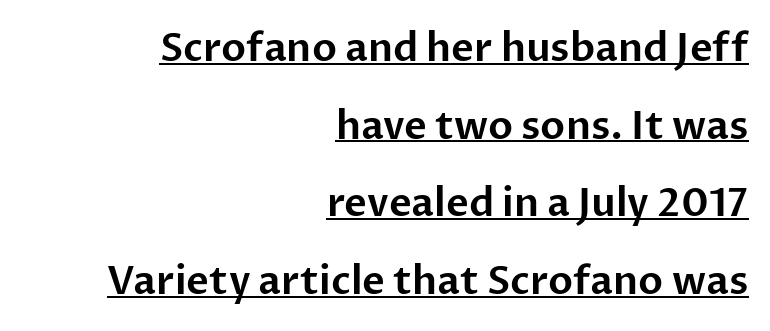
Q: Is the text italic (slanted)? A: No, it is upright.
Q: Is the typeface a serif or a sans-serif typeface? A: Sans-serif.
Q: Is the text underlined? A: Yes.
Q: How is the paragraph aligned? A: Right-aligned.
Q: Is the spacing between letters normal or unusually wide? A: Normal.
Q: Is the spacing between lines tight, normal or loose? A: Loose.
Q: Width (condensed, normal, or wide)? A: Normal.
Q: Stroke contrast? A: Low.
Q: x-height? A: Medium.
Q: Monospaced? A: No.
